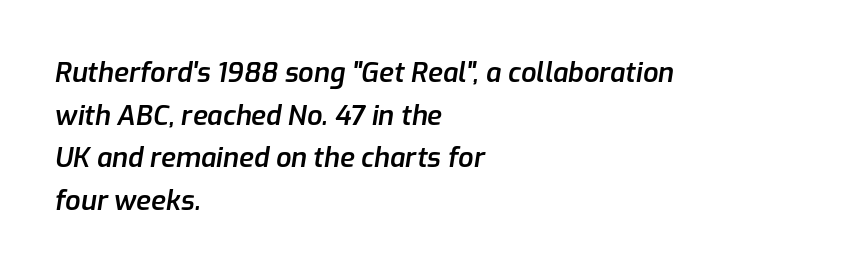
{"italic": "yes", "lean": "right", "slant_degrees": 9, "bold": "semi", "underline": "no", "align": "left", "line_spacing": "normal", "line_spacing_ratio": 1.58, "letter_spacing": "normal", "letter_spacing_em": 0.0, "glyph_px": 27}
